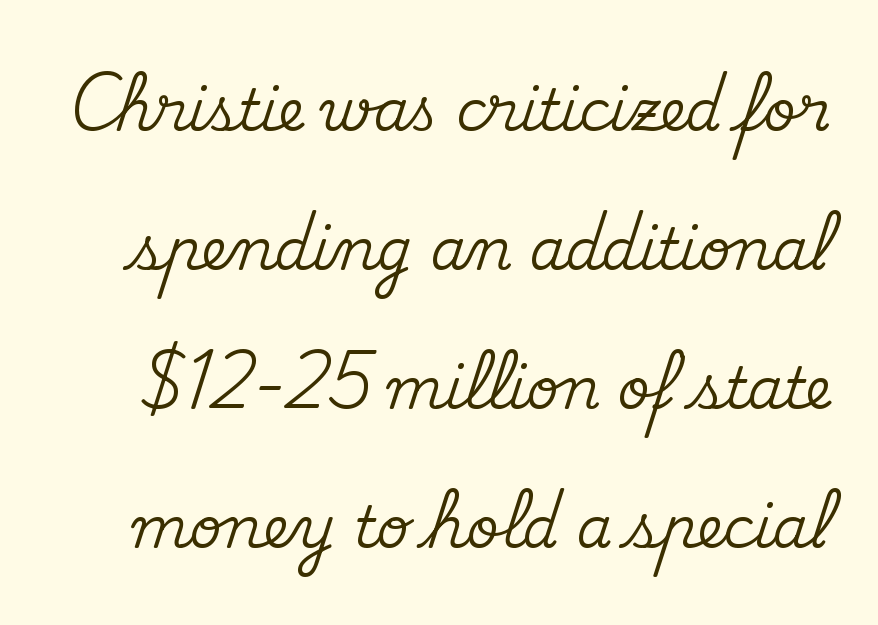
Q: Is the text italic (slanted)? A: Yes.
Q: Is the typeface a serif or a sans-serif typeface? A: Serif.
Q: Is the text underlined? A: No.
Q: Is the spacing between letters normal or unusually wide? A: Normal.
Q: Is the spacing between lines tight, normal or loose? A: Loose.
Q: Width (condensed, normal, or wide)? A: Normal.
Q: Stroke contrast? A: Medium.
Q: x-height? A: Small.
Q: Monospaced? A: No.
